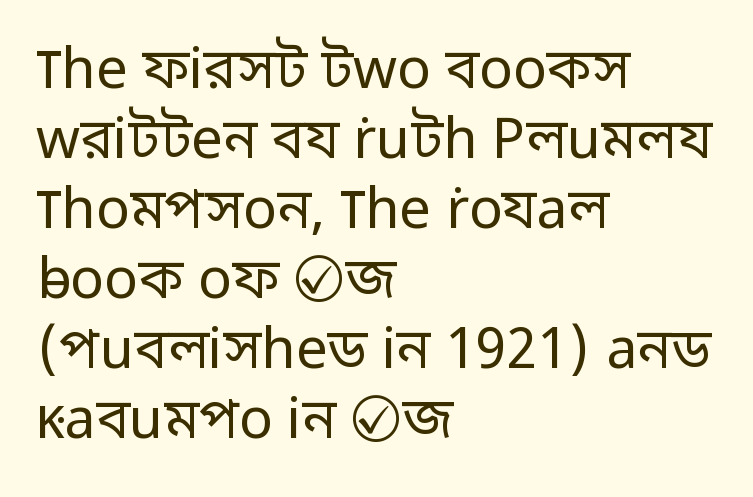
A typesetter would call this proportional, since set widths differ per character. A normal amount of white space separates one row of letters from the next. The glyphs are unaccompanied by any horizontal stroke below them. The font is comparable to plain body text, perhaps lighter. The letters carry no serifs — their stems end cleanly without finishing strokes.
